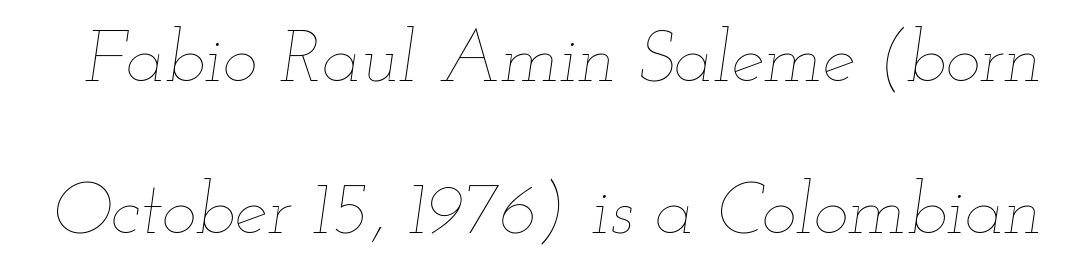
The image shows 74 px thin, wide type, italic (leaning right); set loose line spacing (2.05x), normal letter spacing, not underlined; low stroke contrast and a small x-height.
